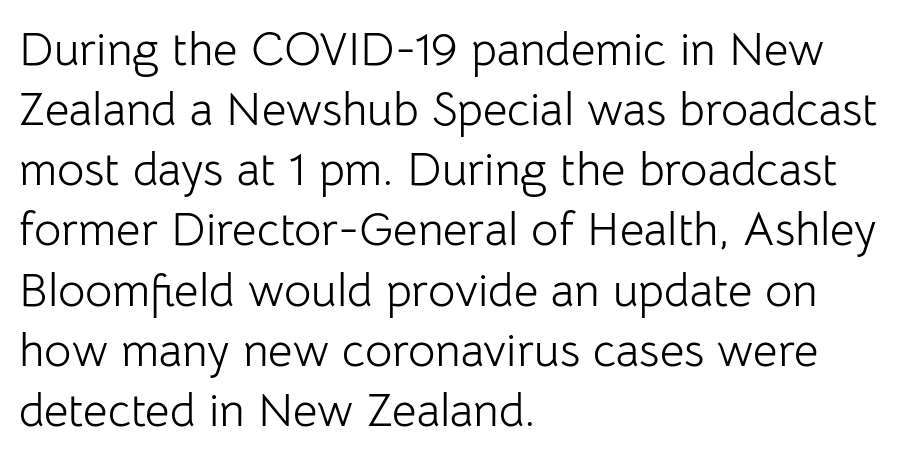
The image shows 47 px light sans-serif type, upright; set left-aligned, normal line spacing (1.28x), normal letter spacing, not underlined; low stroke contrast and a medium x-height.
